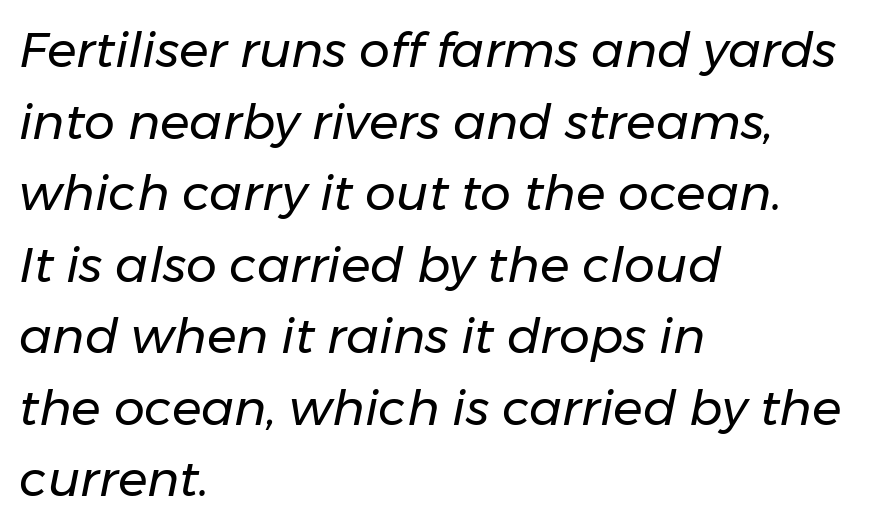
The image shows 49 px regular-weight type, italic (leaning right); set left-aligned, normal line spacing (1.46x), normal letter spacing, not underlined; low stroke contrast and a medium x-height.
